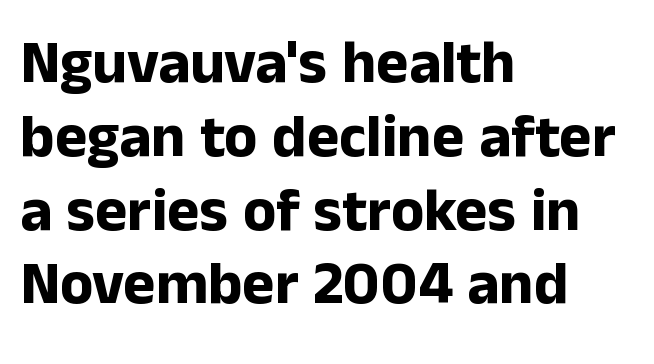
{"serif": "no", "italic": "no", "bold": "yes", "weight": "bold", "width": "normal", "stroke_contrast": "low", "x_height": "medium", "monospaced": "no", "underline": "no", "align": "left", "line_spacing_ratio": 1.21, "letter_spacing": "normal", "letter_spacing_em": 0.0, "glyph_px": 61}
